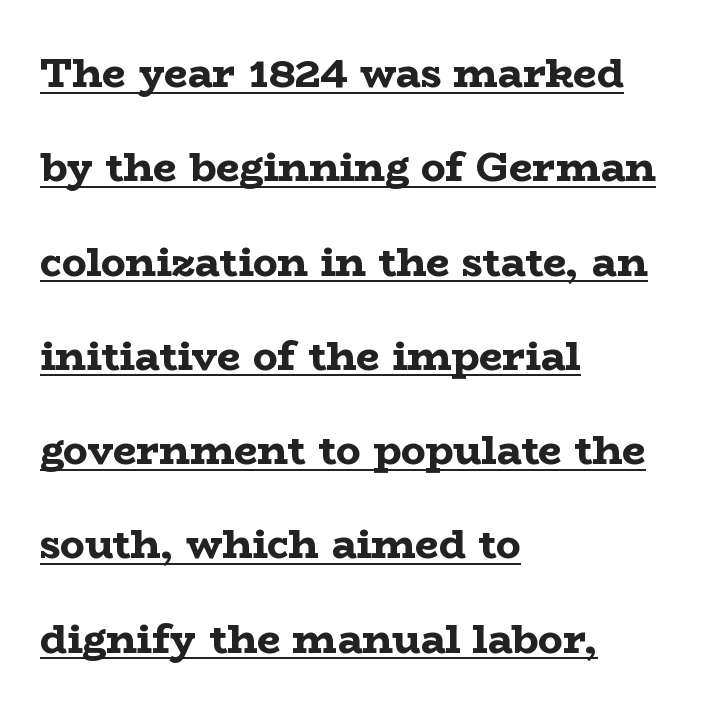
{"serif": "yes", "italic": "no", "bold": "yes", "weight": "bold", "width": "wide", "stroke_contrast": "low", "x_height": "medium", "monospaced": "no", "underline": "yes", "align": "left", "line_spacing": "loose", "line_spacing_ratio": 2.3, "letter_spacing": "normal", "letter_spacing_em": 0.0, "glyph_px": 41}
